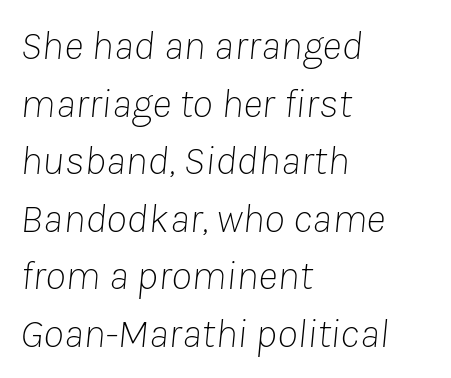
In terms of leading, this rendering sits right in the middle. This sample has the flowing, uneven cadence of proportional lettering. All the whitespace from short lines collects on the right. Compared with a typical body face, this is equally light or lighter still. Italic: yes, the glyphs are oblique. Between one letter and the next there's only the usual sliver of space.
